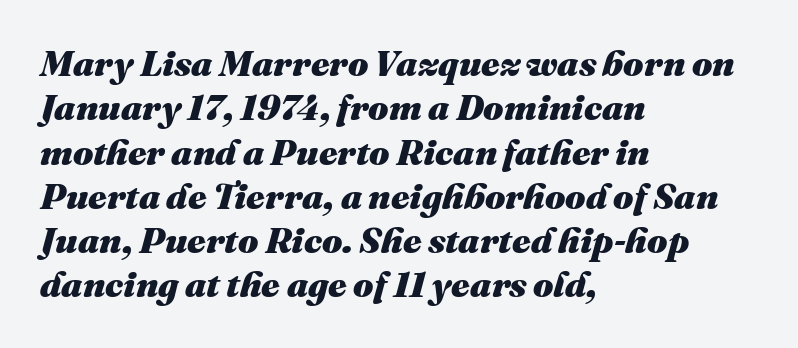
{"italic": "yes", "lean": "right", "slant_degrees": 16, "bold": "yes", "weight": "heavy", "width": "normal", "stroke_contrast": "medium", "x_height": "medium", "monospaced": "no", "underline": "no", "align": "left", "line_spacing_ratio": 1.23, "letter_spacing": "normal", "letter_spacing_em": 0.0, "glyph_px": 36}
